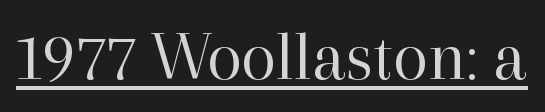
The image shows 72 px regular-weight serif type, upright; set normal letter spacing, underlined; high stroke contrast and a medium x-height.
